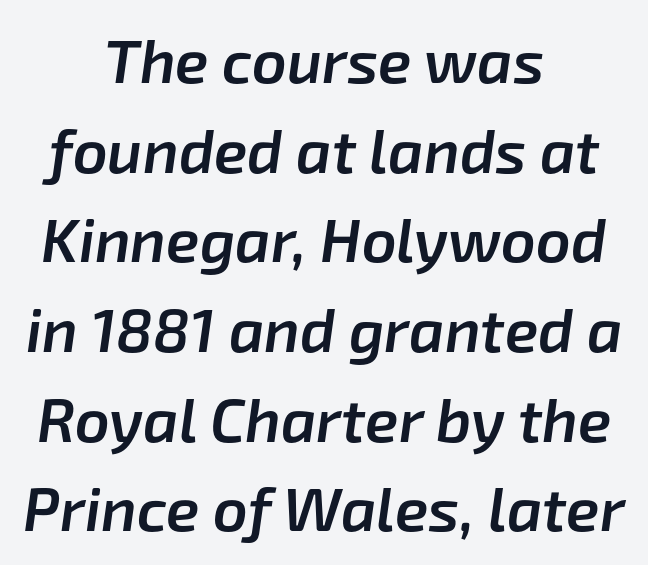
The lines are quadded center. Slant detected: the letters are inclined. Spacing between characters is what you'd get straight out of the box. Normally led — the rows are evenly, conventionally spaced. A somewhat darkened texture: the type is semibold rather than bold. Proportional: the letters do not fall into vertical columns.
